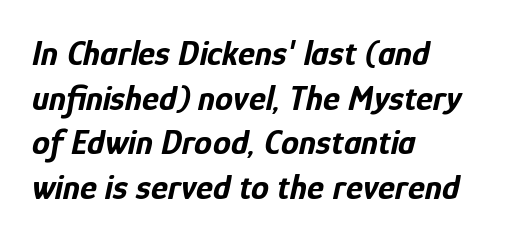
{"italic": "yes", "lean": "right", "slant_degrees": 12, "bold": "yes", "weight": "bold", "width": "condensed", "stroke_contrast": "low", "x_height": "medium", "monospaced": "no", "underline": "no", "align": "left", "line_spacing_ratio": 1.24, "letter_spacing": "normal", "letter_spacing_em": 0.0, "glyph_px": 36}
